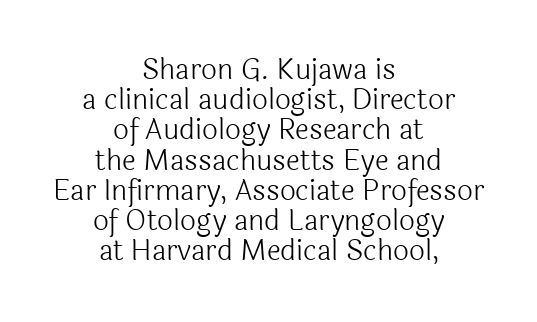
Descender tails drop into unmarked territory. These lines are rendered in a variable-pitch font. No letter is thick-stroked: the sample isn't bold. Posture: vertical.
